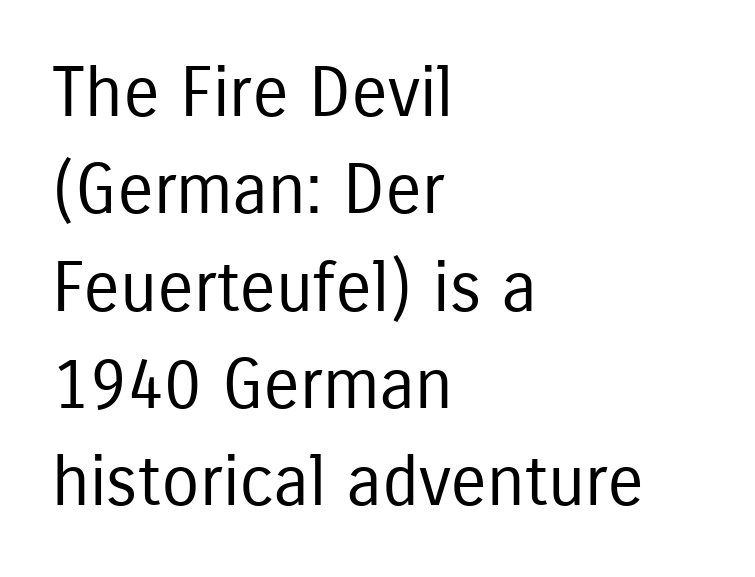
The image shows 69 px regular-weight, condensed sans-serif type, upright; set left-aligned, normal line spacing (1.41x), normal letter spacing, not underlined; low stroke contrast and a medium x-height.
